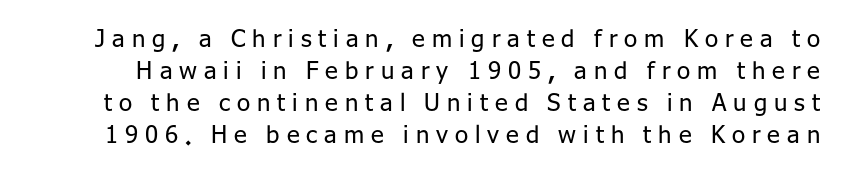
{"italic": "no", "bold": "no", "underline": "no", "line_spacing": "normal", "line_spacing_ratio": 1.33, "letter_spacing": "wide", "letter_spacing_em": 0.29, "glyph_px": 24}
